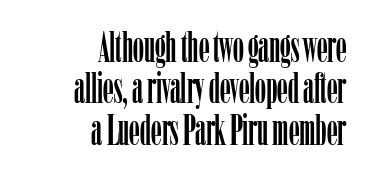
Q: Is the text italic (slanted)? A: No, it is upright.
Q: Is the typeface a serif or a sans-serif typeface? A: Serif.
Q: Is the text underlined? A: No.
Q: How is the paragraph aligned? A: Right-aligned.
Q: Is the spacing between letters normal or unusually wide? A: Normal.
Q: Is the spacing between lines tight, normal or loose? A: Tight.
Q: Width (condensed, normal, or wide)? A: Condensed.
Q: Stroke contrast? A: Low.
Q: x-height? A: Medium.
Q: Monospaced? A: No.
